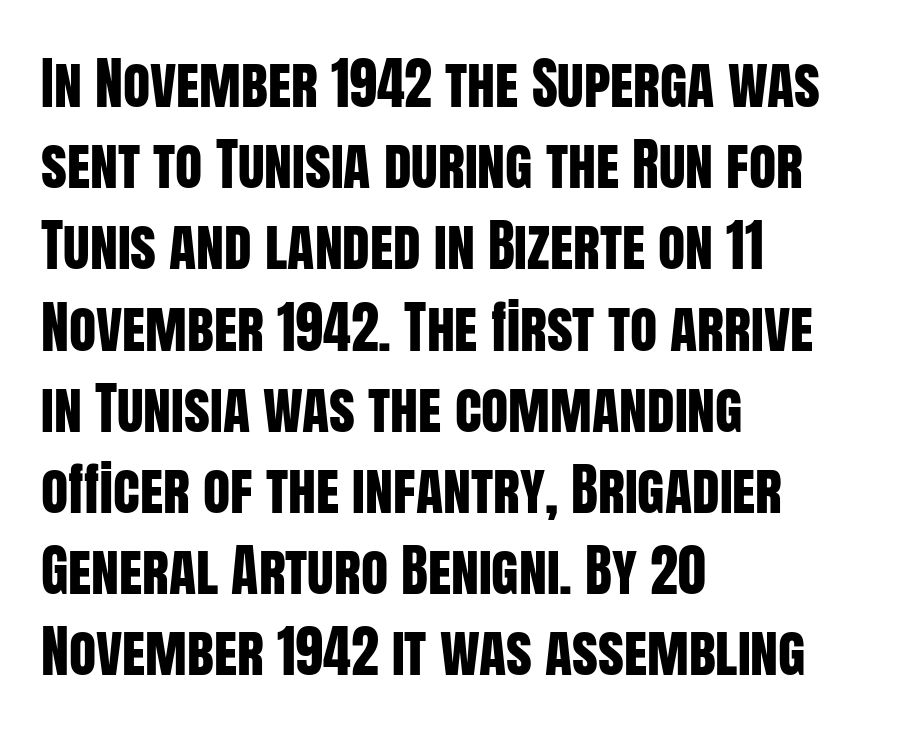
The image shows 56 px condensed sans-serif type, upright; set left-aligned, normal line spacing (1.45x), normal letter spacing, not underlined; low stroke contrast and a large x-height.
